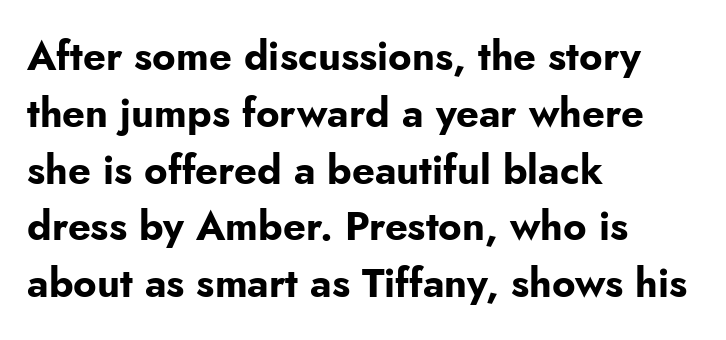
Q: Is the text bold? A: Yes.
Q: Is the text italic (slanted)? A: No, it is upright.
Q: Is the typeface a serif or a sans-serif typeface? A: Sans-serif.
Q: Is the text underlined? A: No.
Q: How is the paragraph aligned? A: Left-aligned.
Q: Is the spacing between letters normal or unusually wide? A: Normal.
Q: Is the spacing between lines tight, normal or loose? A: Normal.
Q: Width (condensed, normal, or wide)? A: Normal.
Q: Stroke contrast? A: Low.
Q: x-height? A: Small.
Q: Monospaced? A: No.
